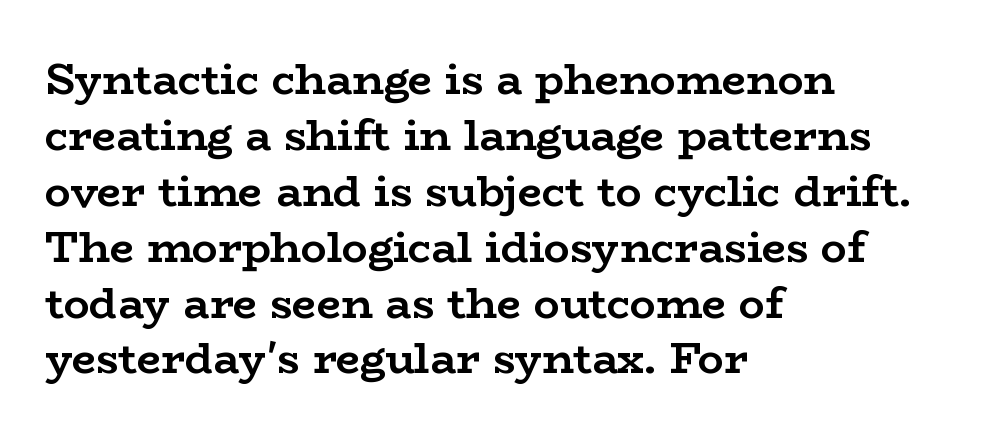
Compared with a centered layout, this one pins lines to the left instead. Only glyphs here, with clear space below each row. The gaps between neighbouring characters are ordinary and unremarkable. Character widths vary here, with narrow letters taking less room than wide ones. Vertically, the passage feels balanced, rows spaced as you'd expect. Yep, those are serifs on the letters.
